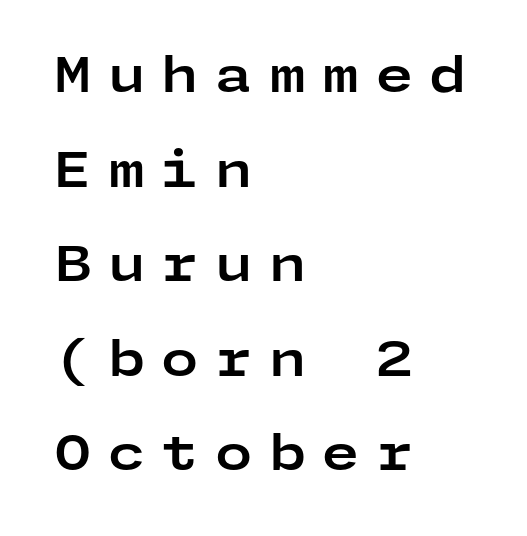
{"serif": "no", "italic": "no", "bold": "yes", "weight": "bold", "width": "wide", "stroke_contrast": "low", "x_height": "medium", "underline": "no", "align": "left", "line_spacing": "loose", "line_spacing_ratio": 1.97, "letter_spacing": "wide", "letter_spacing_em": 0.34, "glyph_px": 48}
